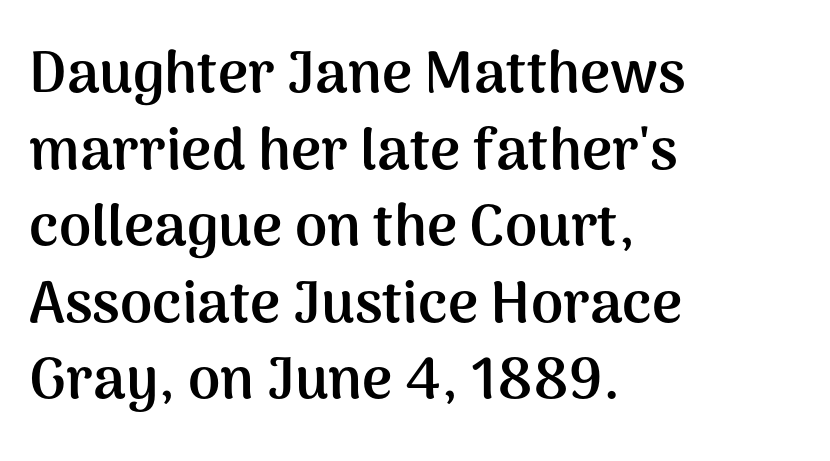
Each letter keeps its own natural width here, so spacing adapts to shape. Is the letter spacing exaggerated? No — it looks like the ordinary default. The rendering shows plain stroke endings on the letterforms — a sans-serif design. The zone under the glyphs is completely vacant. Vertical spacing — default. Compared with a centered layout, this one pins lines to the left instead.
